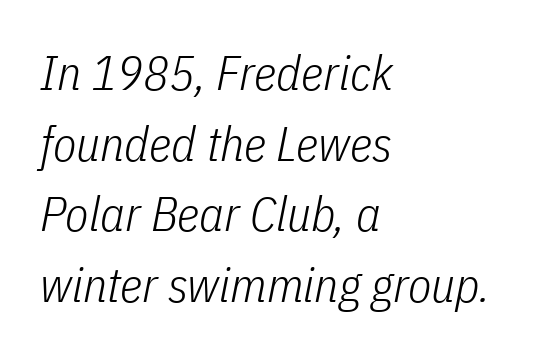
{"italic": "yes", "lean": "right", "slant_degrees": 11, "bold": "no", "weight": "light", "width": "condensed", "stroke_contrast": "low", "x_height": "medium", "monospaced": "no", "underline": "no", "align": "left", "line_spacing": "normal", "line_spacing_ratio": 1.47, "letter_spacing": "normal", "letter_spacing_em": 0.0, "glyph_px": 48}
